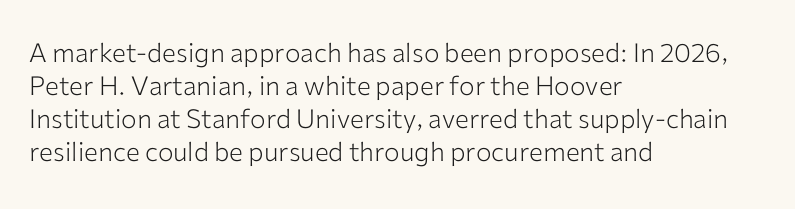
The image shows 26 px text type, upright; set left-aligned, normal line spacing (1.27x), normal letter spacing, not underlined.
